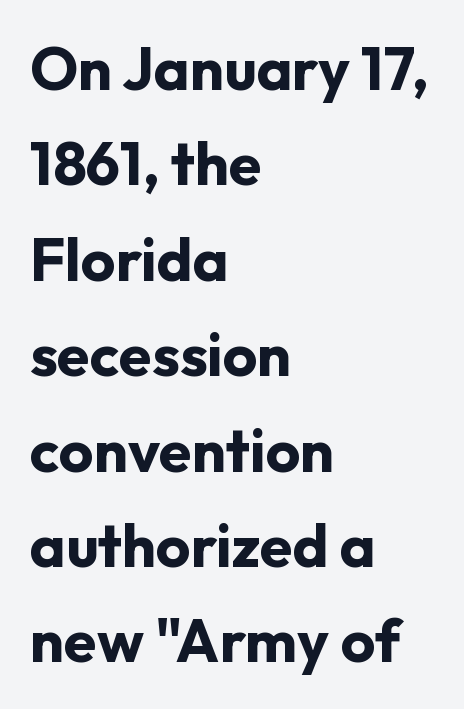
Standard letterfit; no display-style spreading of the glyphs. Proportional: the letters do not fall into vertical columns. If you drew a line through each stem, it would be perfectly vertical. The words here are not underlined.
